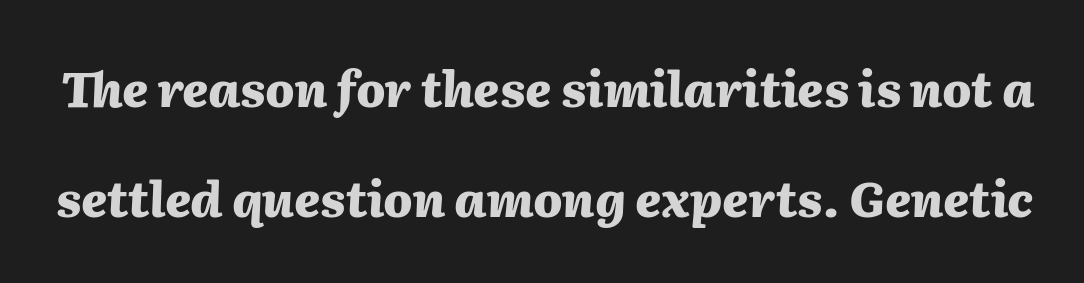
Q: Is the text bold? A: Yes.
Q: Is the text italic (slanted)? A: Yes, it leans right by about 2 degrees.
Q: Is the text underlined? A: No.
Q: Is the spacing between letters normal or unusually wide? A: Normal.
Q: Is the spacing between lines tight, normal or loose? A: Loose.
Q: Width (condensed, normal, or wide)? A: Normal.
Q: Stroke contrast? A: Medium.
Q: x-height? A: Medium.
Q: Monospaced? A: No.
